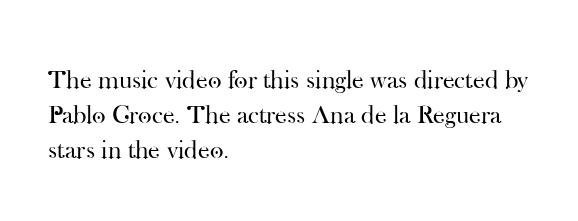
How are the letters spaced? Ordinarily, with no added tracking. Has an underline been added? It has not. Honestly, the row spacing looks completely unremarkable. The font is comparable to plain body text, perhaps lighter. Visually the block forms a straight wall on the left and a jagged coastline on the right.
